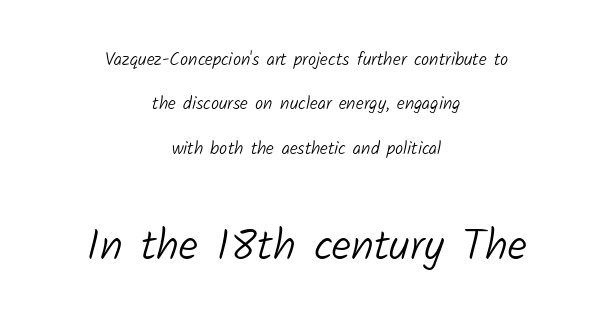
The block of text is sparse from top to bottom, with ample space between rows. Weight: not bold — regular or lighter. Glance below the letters and you will spot only blank space. Typographically, this falls in the sans-serif category.
